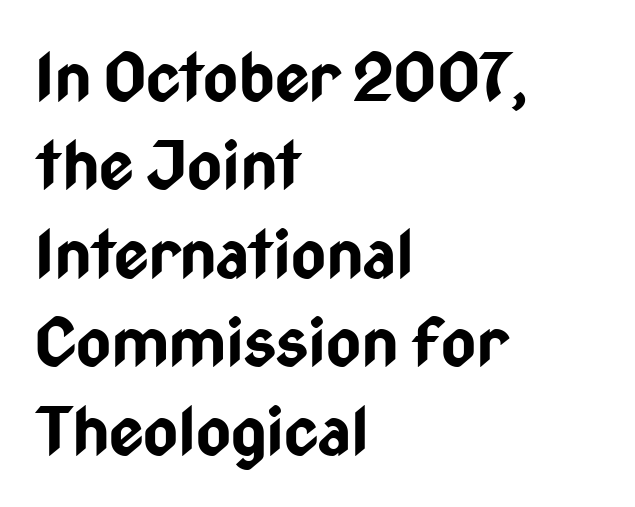
{"serif": "no", "italic": "no", "bold": "yes", "weight": "bold", "width": "condensed", "stroke_contrast": "low", "x_height": "medium", "monospaced": "no", "underline": "no", "align": "left", "line_spacing": "normal", "line_spacing_ratio": 1.32, "letter_spacing": "normal", "letter_spacing_em": 0.0, "glyph_px": 67}
